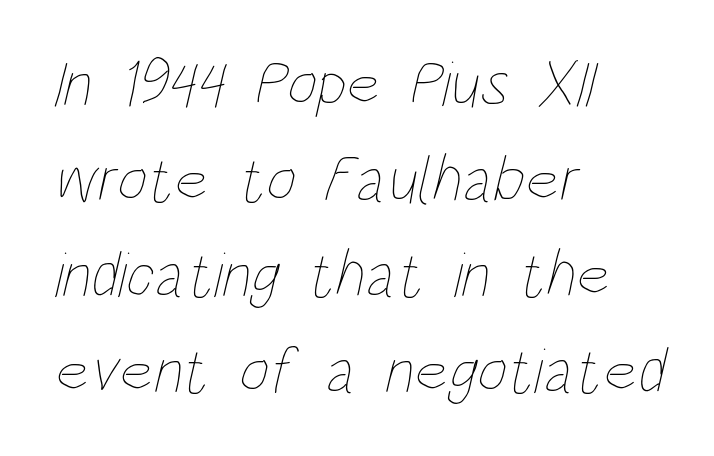
{"bold": "no", "weight": "thin", "width": "condensed", "stroke_contrast": "low", "x_height": "large", "monospaced": "no", "underline": "no", "align": "left", "line_spacing": "normal", "line_spacing_ratio": 1.47, "letter_spacing": "normal", "letter_spacing_em": 0.0, "glyph_px": 65}
